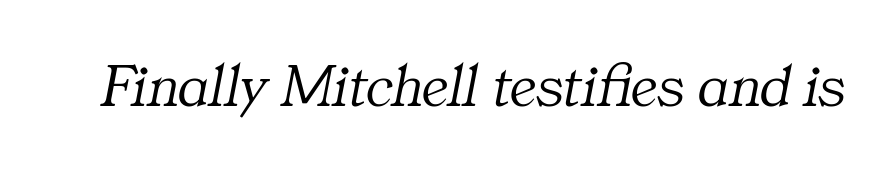
Q: Is the text bold? A: No.
Q: Is the text italic (slanted)? A: Yes, it leans right by about 11 degrees.
Q: Is the typeface a serif or a sans-serif typeface? A: Serif.
Q: Is the text underlined? A: No.
Q: Is the spacing between letters normal or unusually wide? A: Normal.
Q: Width (condensed, normal, or wide)? A: Normal.
Q: Stroke contrast? A: Medium.
Q: x-height? A: Medium.
Q: Monospaced? A: No.
